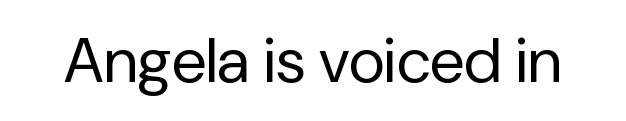
{"serif": "no", "italic": "no", "bold": "no", "weight": "regular", "width": "normal", "stroke_contrast": "low", "x_height": "medium", "monospaced": "no", "underline": "no", "letter_spacing": "normal", "letter_spacing_em": 0.0, "glyph_px": 63}
